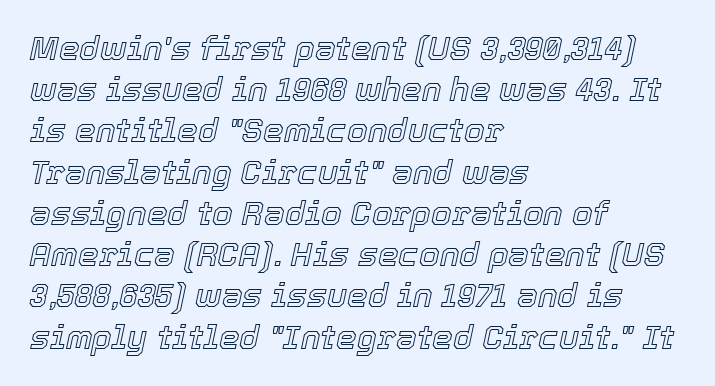
The image shows 33 px text type, italic (leaning right); set left-aligned, normal line spacing (1.25x), normal letter spacing, not underlined; a medium x-height.
